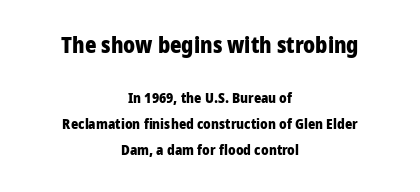
The image shows 22 px bold type, upright; set centered, line spacing 1.87x, normal letter spacing, not underlined; the first (top) block is 1.57x larger.
